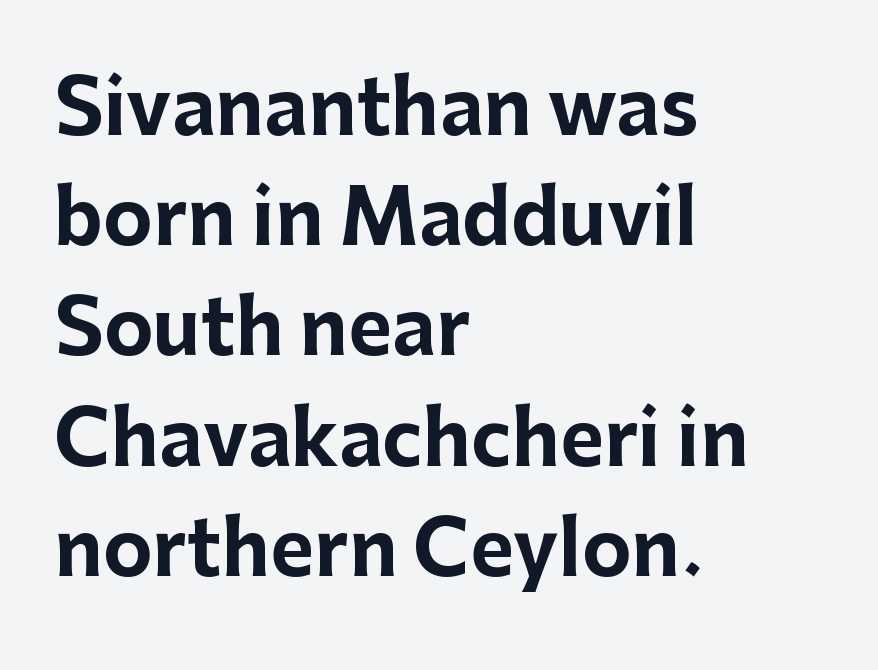
Q: Is the text bold? A: Yes.
Q: Is the text italic (slanted)? A: No, it is upright.
Q: Is the typeface a serif or a sans-serif typeface? A: Sans-serif.
Q: Is the text underlined? A: No.
Q: How is the paragraph aligned? A: Left-aligned.
Q: Is the spacing between letters normal or unusually wide? A: Normal.
Q: Is the spacing between lines tight, normal or loose? A: Normal.
Q: Width (condensed, normal, or wide)? A: Normal.
Q: Stroke contrast? A: Low.
Q: x-height? A: Medium.
Q: Monospaced? A: No.
